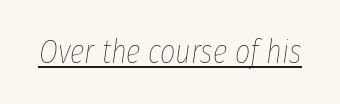
This rendering leaves character spacing at its baseline value. Slant detected: the letters are inclined. Is the type heavy? It reads as light-to-regular instead. Quick note: underline on. Each letter keeps its own natural width here, so spacing adapts to shape.
